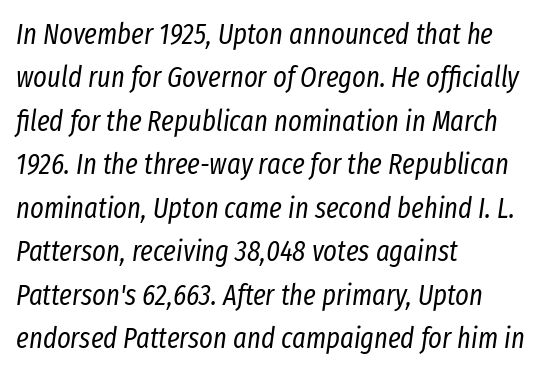
The image shows 29 px regular-weight, condensed type, italic (leaning right); set left-aligned, normal line spacing (1.5x), normal letter spacing, not underlined; low stroke contrast and a medium x-height.
